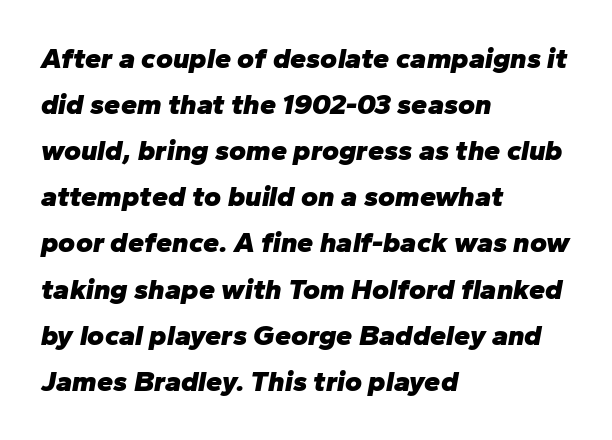
{"italic": "yes", "lean": "right", "slant_degrees": 10, "bold": "yes", "weight": "heavy", "width": "normal", "stroke_contrast": "low", "x_height": "medium", "monospaced": "no", "underline": "no", "align": "left", "line_spacing": "normal", "line_spacing_ratio": 1.59, "letter_spacing": "normal", "letter_spacing_em": 0.0, "glyph_px": 29}
